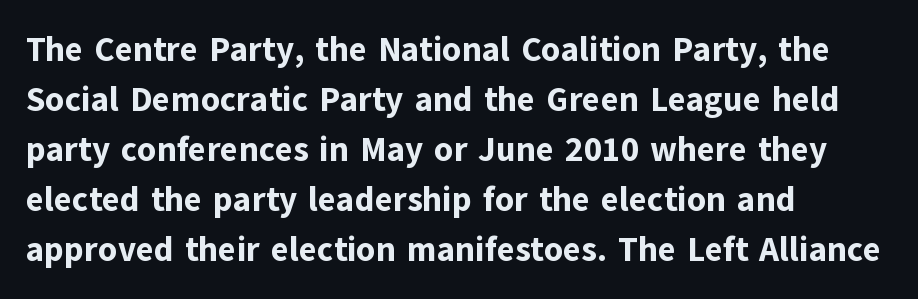
{"serif": "no", "italic": "no", "bold": "yes", "weight": "bold", "width": "normal", "stroke_contrast": "low", "x_height": "medium", "monospaced": "no", "underline": "no", "align": "left", "line_spacing": "normal", "line_spacing_ratio": 1.47, "letter_spacing": "normal", "letter_spacing_em": 0.0, "glyph_px": 34}
